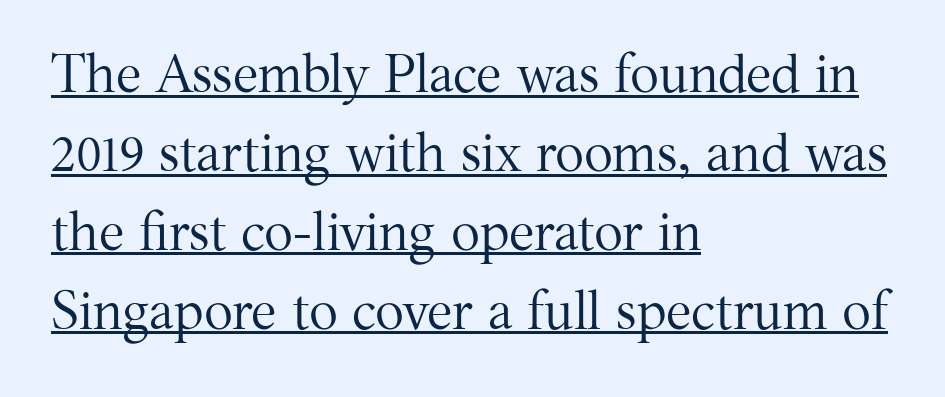
{"serif": "yes", "italic": "no", "bold": "no", "weight": "regular", "width": "normal", "stroke_contrast": "medium", "x_height": "medium", "monospaced": "no", "underline": "yes", "align": "left", "line_spacing": "normal", "line_spacing_ratio": 1.46, "letter_spacing": "normal", "letter_spacing_em": 0.0, "glyph_px": 54}
